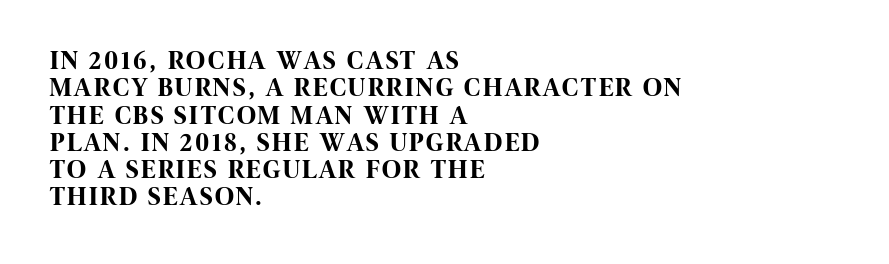
This block would grow much taller if given ordinary leading; it's compressed now. The lines are quadded left. I'd describe the lettering as bold — thick and assertive. Decoration check: the copy has no underline.
